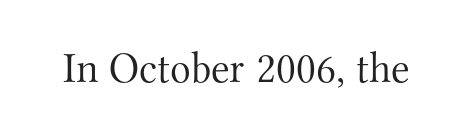
Q: Is the text bold? A: No.
Q: Is the text italic (slanted)? A: No, it is upright.
Q: Is the typeface a serif or a sans-serif typeface? A: Serif.
Q: Is the text underlined? A: No.
Q: Is the spacing between letters normal or unusually wide? A: Normal.
Q: Width (condensed, normal, or wide)? A: Normal.
Q: Stroke contrast? A: Medium.
Q: x-height? A: Small.
Q: Monospaced? A: No.
